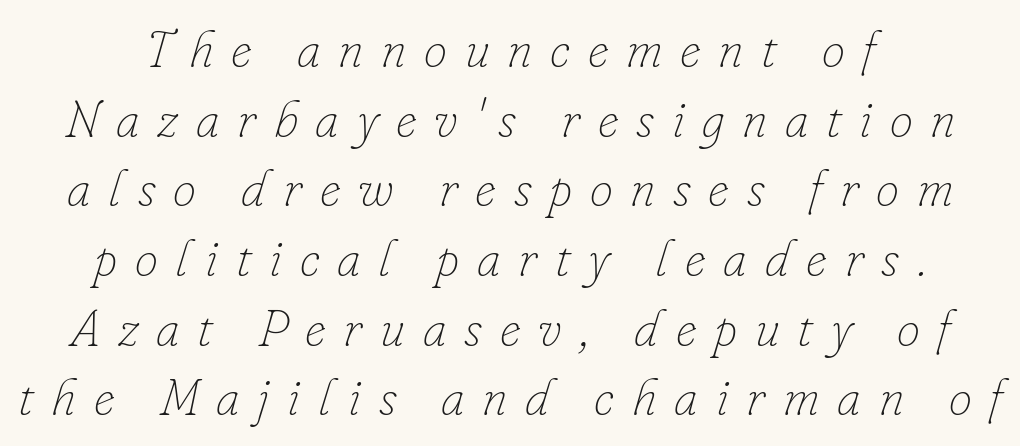
{"italic": "yes", "lean": "right", "slant_degrees": 16, "bold": "no", "weight": "thin", "width": "normal", "stroke_contrast": "low", "x_height": "small", "monospaced": "no", "underline": "no", "align": "center", "line_spacing": "normal", "line_spacing_ratio": 1.34, "letter_spacing": "wide", "letter_spacing_em": 0.34, "glyph_px": 52}
